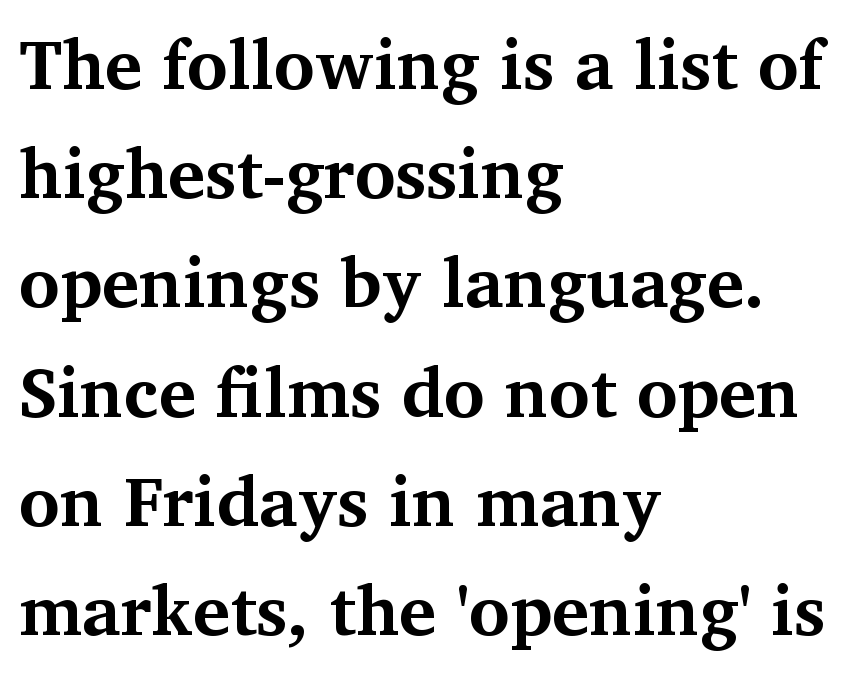
The image shows 70 px bold serif type, upright; set left-aligned, normal line spacing (1.56x), normal letter spacing, not underlined; medium stroke contrast and a medium x-height.
